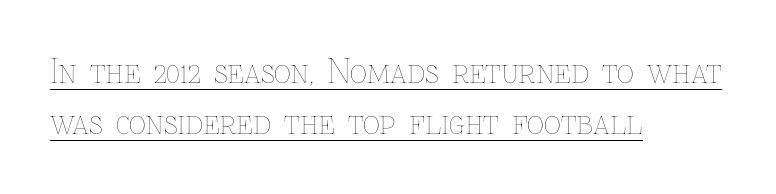
Q: Is the text bold? A: No.
Q: Is the text italic (slanted)? A: No, it is upright.
Q: Is the text underlined? A: Yes.
Q: How is the paragraph aligned? A: Left-aligned.
Q: Is the spacing between letters normal or unusually wide? A: Normal.
Q: Is the spacing between lines tight, normal or loose? A: Normal.
Q: Width (condensed, normal, or wide)? A: Normal.
Q: Stroke contrast? A: Low.
Q: x-height? A: Medium.
Q: Monospaced? A: No.
